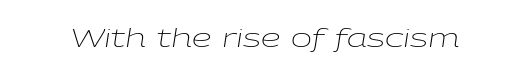
The image shows 25 px text type, italic (leaning right); set normal letter spacing, not underlined.
